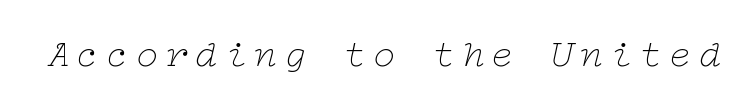
The image shows 39 px thin, wide serif type, italic (leaning right); set not underlined; low stroke contrast and a medium x-height.
